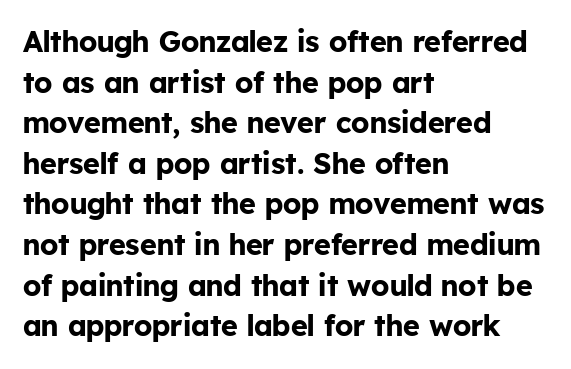
{"serif": "no", "italic": "no", "bold": "yes", "weight": "bold", "width": "normal", "stroke_contrast": "low", "x_height": "medium", "monospaced": "no", "underline": "no", "align": "left", "line_spacing": "normal", "line_spacing_ratio": 1.4, "letter_spacing": "normal", "letter_spacing_em": 0.0, "glyph_px": 29}
